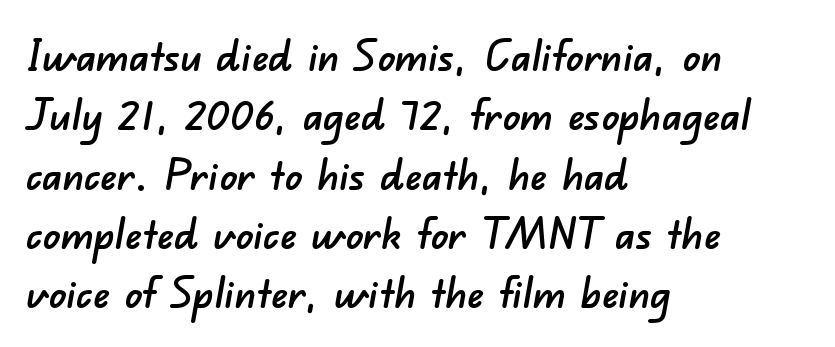
Q: Is the typeface a serif or a sans-serif typeface? A: Sans-serif.
Q: Is the text underlined? A: No.
Q: How is the paragraph aligned? A: Left-aligned.
Q: Is the spacing between letters normal or unusually wide? A: Normal.
Q: Is the spacing between lines tight, normal or loose? A: Normal.
Q: Width (condensed, normal, or wide)? A: Normal.
Q: Stroke contrast? A: Low.
Q: x-height? A: Small.
Q: Monospaced? A: No.
